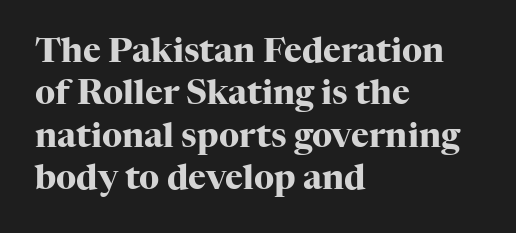
{"serif": "yes", "italic": "no", "bold": "yes", "weight": "heavy", "width": "normal", "stroke_contrast": "high", "x_height": "medium", "monospaced": "no", "underline": "no", "align": "left", "line_spacing": "normal", "line_spacing_ratio": 1.25, "letter_spacing": "normal", "letter_spacing_em": 0.0, "glyph_px": 34}
